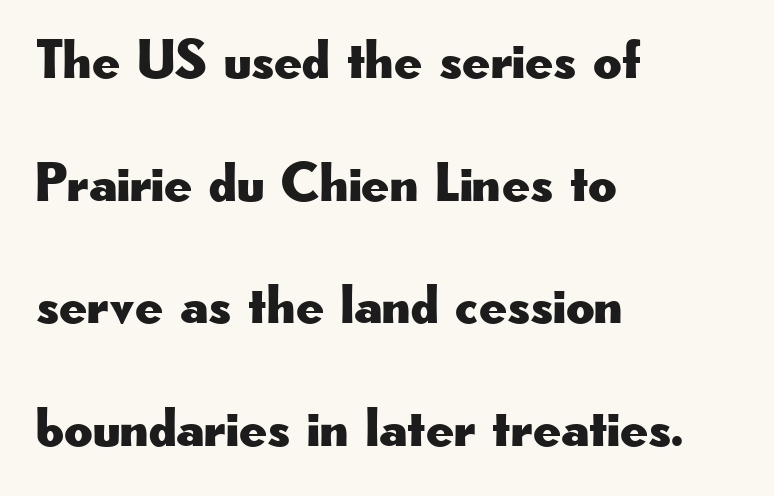
{"serif": "no", "italic": "no", "width": "wide", "stroke_contrast": "low", "x_height": "small", "monospaced": "no", "underline": "no", "align": "left", "line_spacing": "loose", "line_spacing_ratio": 2.23, "letter_spacing": "normal", "letter_spacing_em": 0.0, "glyph_px": 55}
